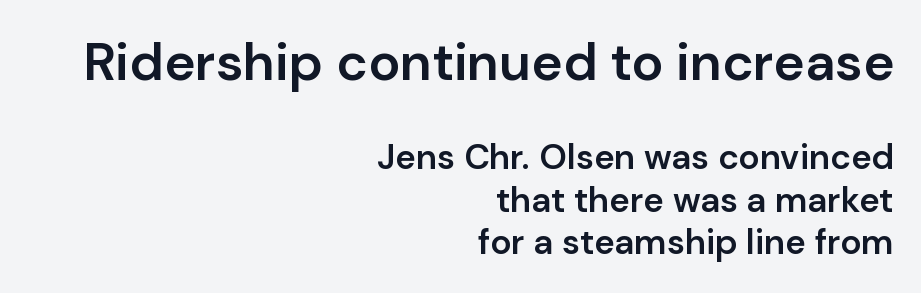
{"serif": "no", "italic": "no", "bold": "semi", "weight": "semibold", "width": "normal", "stroke_contrast": "low", "x_height": "medium", "monospaced": "no", "underline": "no", "align": "right", "line_spacing_ratio": 1.22, "letter_spacing": "normal", "letter_spacing_em": 0.0, "larger_block": "first", "size_ratio": 1.51, "glyph_px": 53}
